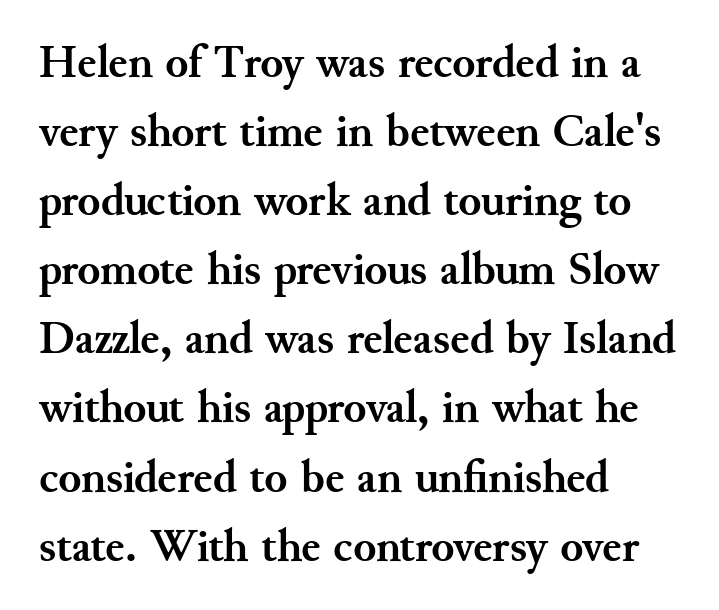
The image shows 47 px semibold serif type, upright; set left-aligned, normal line spacing (1.47x), normal letter spacing, not underlined; medium stroke contrast and a small x-height.
